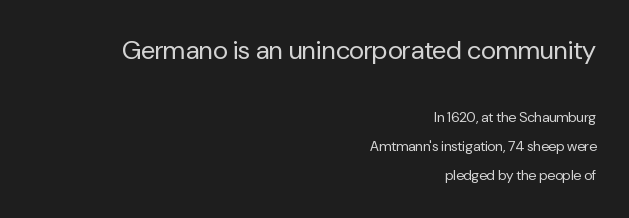
{"italic": "no", "bold": "no", "underline": "no", "align": "right", "line_spacing": "loose", "line_spacing_ratio": 2.07, "letter_spacing": "normal", "letter_spacing_em": 0.0, "larger_block": "first", "size_ratio": 1.86, "glyph_px": 26}
